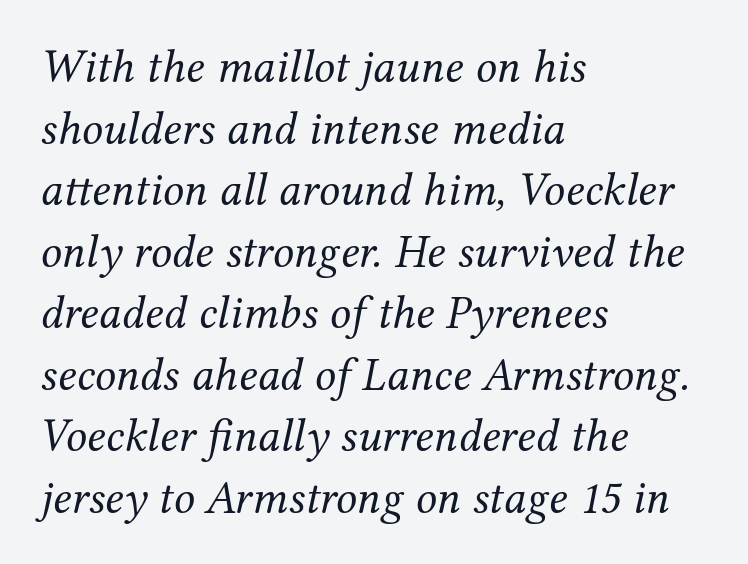
The image shows 47 px regular-weight serif type, italic (leaning right); set left-aligned, normal line spacing (1.31x), normal letter spacing, not underlined; medium stroke contrast and a medium x-height.
